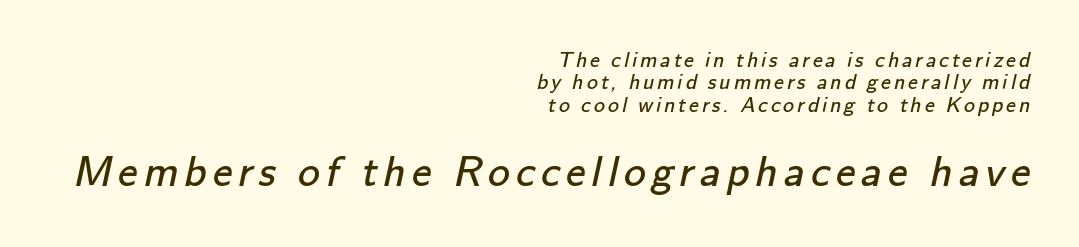
{"serif": "no", "bold": "no", "weight": "regular", "width": "normal", "stroke_contrast": "low", "x_height": "small", "monospaced": "no", "underline": "no", "align": "right", "line_spacing": "tight", "line_spacing_ratio": 1.02, "larger_block": "second", "size_ratio": 2.0, "glyph_px": 44}
